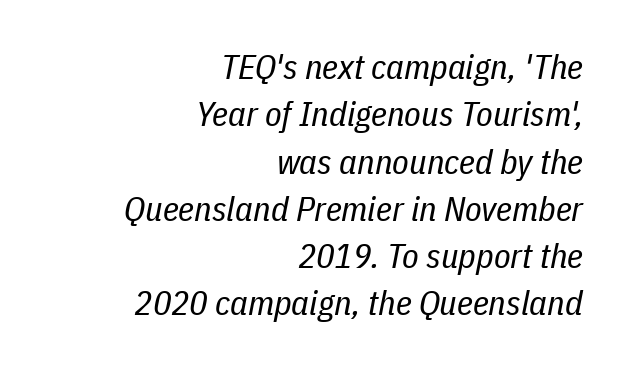
The image shows 34 px regular-weight, condensed type, italic (leaning right); set right-aligned, normal line spacing (1.39x), normal letter spacing, not underlined; low stroke contrast and a medium x-height.
